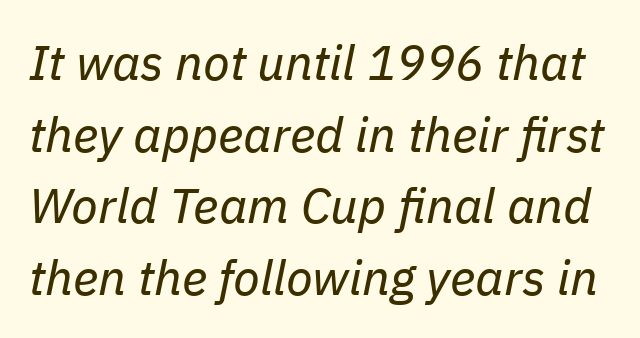
Letter spacing: default. Counters stay open thanks to moderate or lighter strokes. Varying glyph widths throughout — classic text-font behaviour. The passage shown stacks its lines at a standard gap. There's an unmistakable incline to the writing here. Clear beneath every line of the passage.
